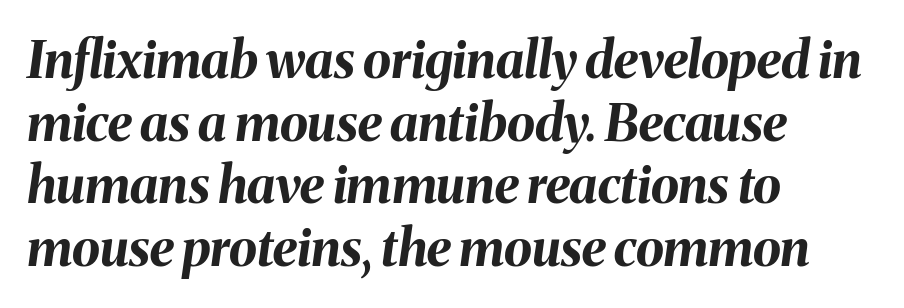
Q: Is the text bold? A: Yes.
Q: Is the text italic (slanted)? A: Yes, it leans right by about 8 degrees.
Q: Is the text underlined? A: No.
Q: How is the paragraph aligned? A: Left-aligned.
Q: Is the spacing between letters normal or unusually wide? A: Normal.
Q: Width (condensed, normal, or wide)? A: Normal.
Q: Stroke contrast? A: Medium.
Q: x-height? A: Medium.
Q: Monospaced? A: No.
